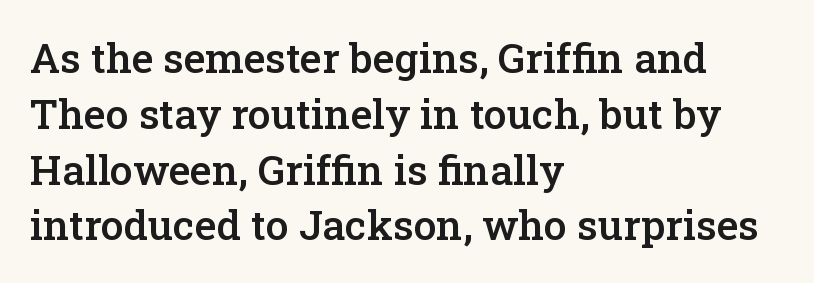
{"serif": "yes", "italic": "no", "bold": "semi", "weight": "semibold", "width": "normal", "stroke_contrast": "low", "x_height": "medium", "monospaced": "no", "underline": "no", "align": "left", "line_spacing": "normal", "line_spacing_ratio": 1.36, "letter_spacing": "normal", "letter_spacing_em": 0.0, "glyph_px": 41}
